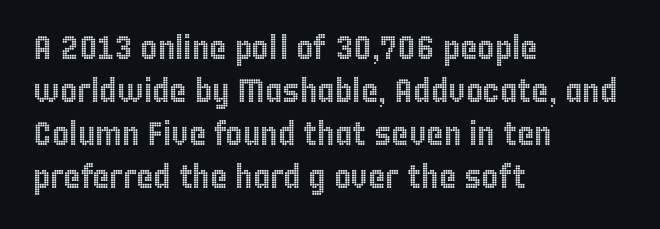
{"italic": "no", "width": "condensed", "x_height": "large", "monospaced": "no", "underline": "no", "align": "left", "line_spacing": "normal", "line_spacing_ratio": 1.3, "letter_spacing": "normal", "letter_spacing_em": 0.0, "glyph_px": 33}
